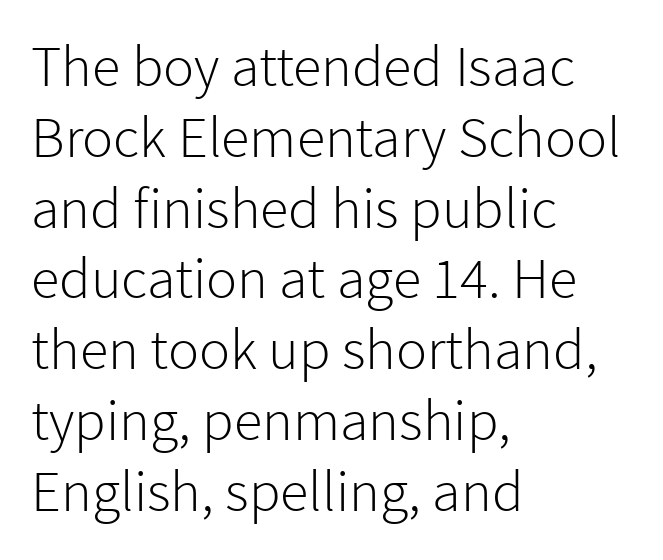
The image shows 58 px light sans-serif type, upright; set left-aligned, line spacing 1.22x, normal letter spacing, not underlined; low stroke contrast and a medium x-height.
